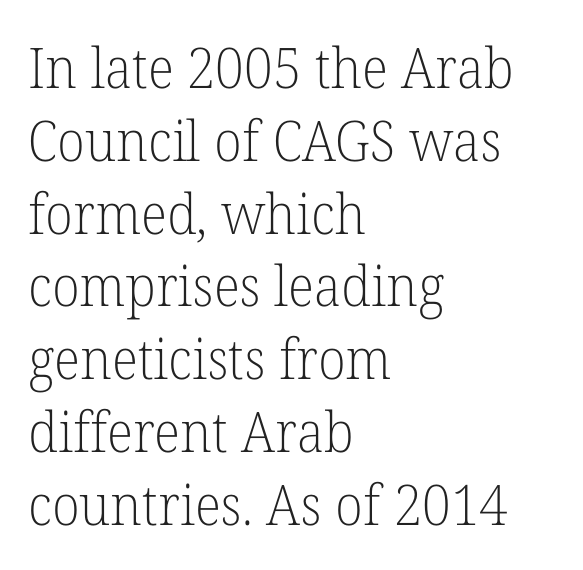
Decoration check: the copy has no underline. Proportional: the letters do not fall into vertical columns. Each line starts at the same left margin while the right side varies. Vertical strokes here are truly vertical. This is serif lettering, the kind often seen in printed books. Compared with a typical body face, this is equally light or lighter still.
